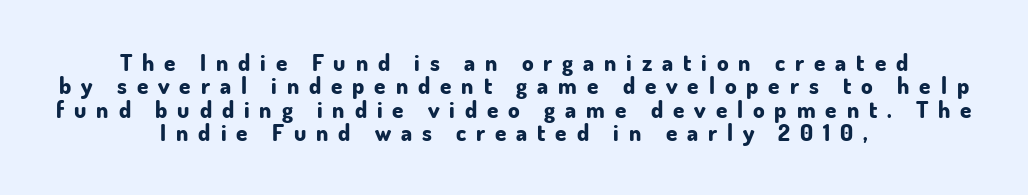
The image shows 23 px bold type, upright; set centered, tight line spacing (1.02x), unusually wide letter spacing (+0.43 em), not underlined.
